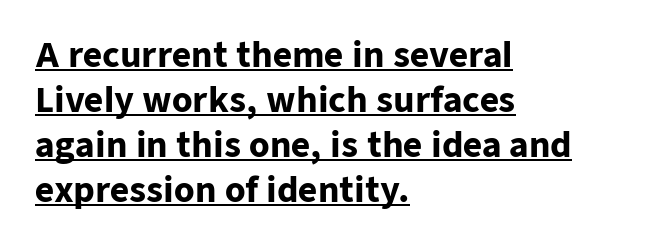
The designer went with a sans here, leaving each stem footless. Bold? Absolutely — the strokes are thick and heavy. There is no visible air inserted between adjacent glyphs. The rendering uses natural spacing where letterforms have individual widths. This sample keeps an unexceptional amount of space between lines. A continuous stroke trails under the words, as in a hyperlink.
